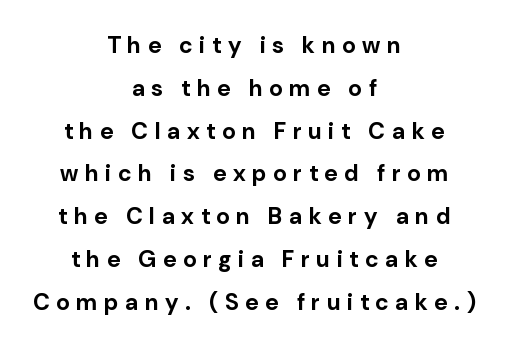
Does the weight exceed regular? Yes, all the way to bold. Every row of glyphs is offset so its center matches the block's center. Nobody drew a line under any word here. Style check: upright. Does extra space separate the letters? Yes, quite a lot of it.
